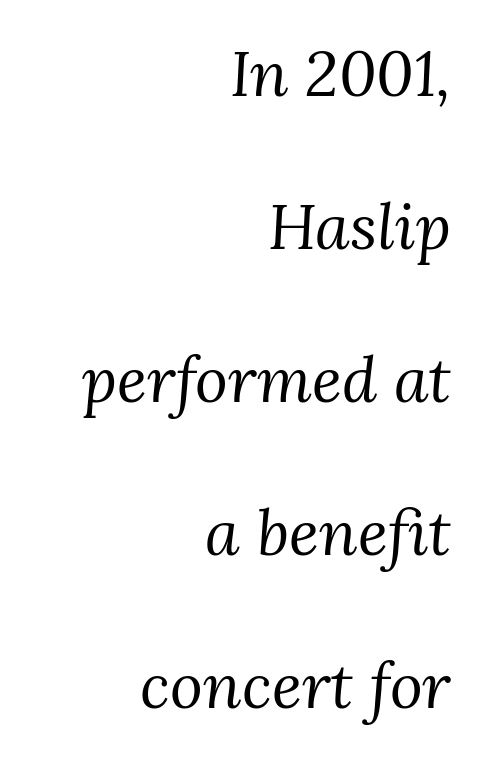
{"serif": "yes", "italic": "yes", "lean": "right", "slant_degrees": 3, "bold": "no", "weight": "regular", "width": "normal", "stroke_contrast": "medium", "x_height": "medium", "monospaced": "no", "underline": "no", "align": "right", "line_spacing": "loose", "line_spacing_ratio": 2.43, "letter_spacing": "normal", "letter_spacing_em": 0.0, "glyph_px": 63}
